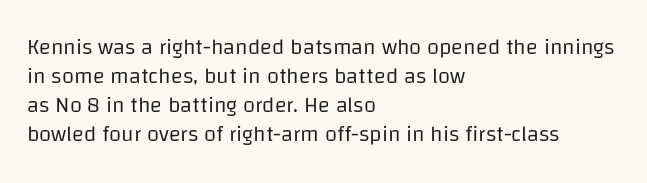
Tall strokes in this sample are plumb rather than angled. The passage shown has conventional tracking throughout. Every row of glyphs begins at an identical x-position on the left. A normal amount of white space separates one row of letters from the next. Type without underlining.
